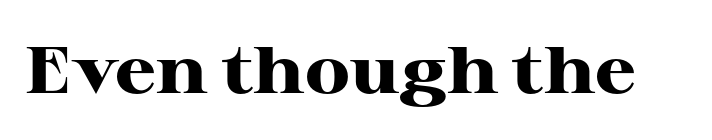
{"serif": "yes", "italic": "no", "bold": "yes", "weight": "heavy", "width": "wide", "stroke_contrast": "high", "x_height": "medium", "monospaced": "no", "underline": "no", "letter_spacing": "normal", "letter_spacing_em": 0.0, "glyph_px": 66}
